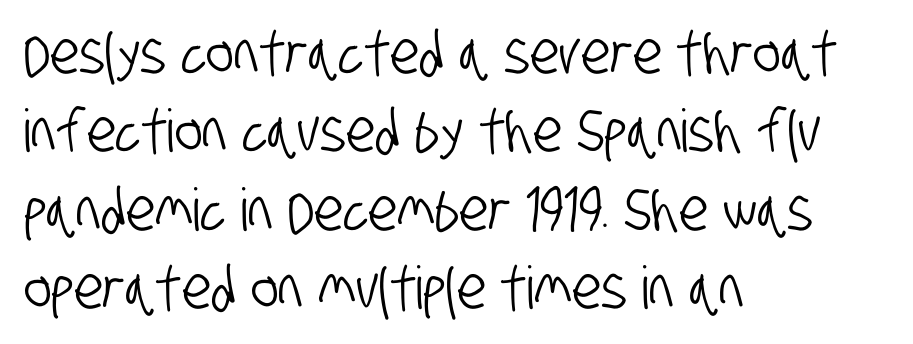
The foot of each line stays bare and open. A sans-serif font was chosen for this passage. Do the characters align in a grid? No, the font is proportional. The rendering anchors every line to the left-hand side. Is the letter spacing exaggerated? No — it looks like the ordinary default.
